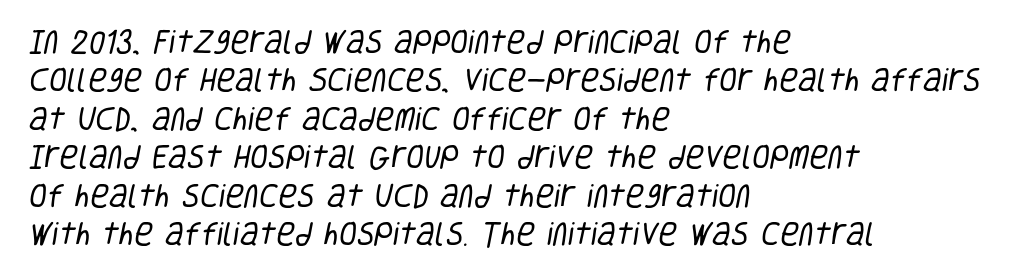
The image shows 26 px text type; set left-aligned, normal line spacing (1.48x), normal letter spacing, not underlined.
